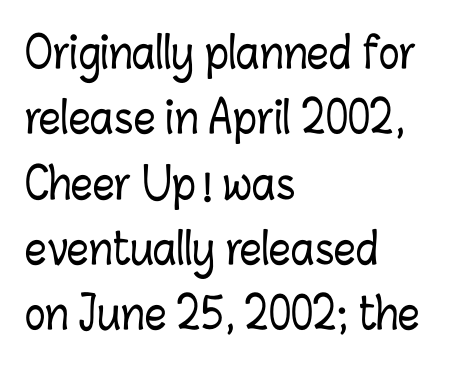
In CSS terms this would be text-align: left. The axis of the letterforms is exactly vertical. Beneath every word, the page is bare. Nothing unusual about the tracking: characters are spaced as the font intends. Each letter keeps its own natural width here, so spacing adapts to shape. Whoever set this chose a conventional vertical rhythm.
